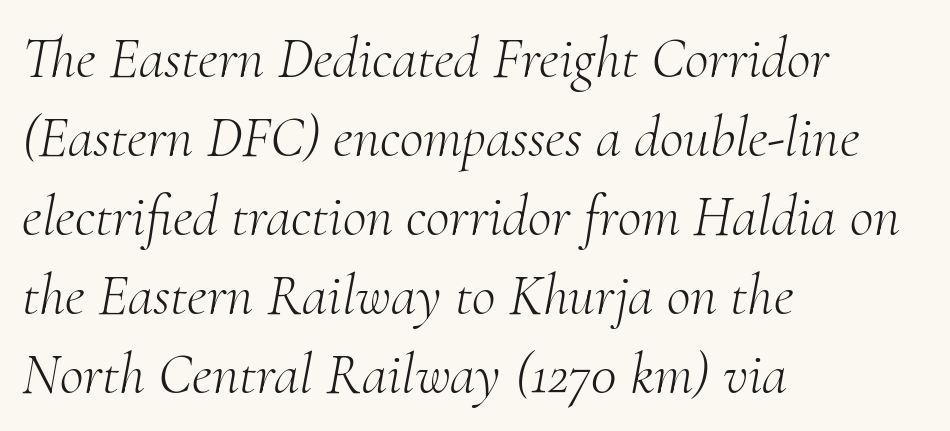
Q: Is the text bold? A: No.
Q: Is the text italic (slanted)? A: Yes, it leans right by about 10 degrees.
Q: Is the typeface a serif or a sans-serif typeface? A: Serif.
Q: Is the text underlined? A: No.
Q: How is the paragraph aligned? A: Left-aligned.
Q: Is the spacing between letters normal or unusually wide? A: Normal.
Q: Is the spacing between lines tight, normal or loose? A: Normal.
Q: Width (condensed, normal, or wide)? A: Normal.
Q: Stroke contrast? A: Medium.
Q: x-height? A: Small.
Q: Monospaced? A: No.
